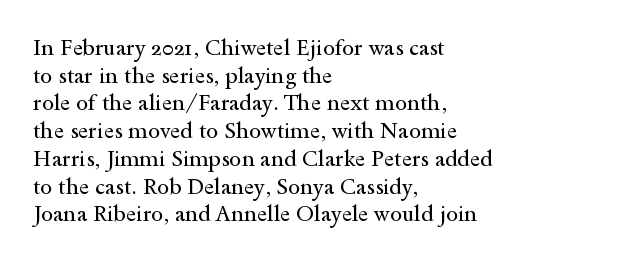
The image shows 22 px text type, upright; set left-aligned, normal line spacing (1.26x), normal letter spacing, not underlined.
